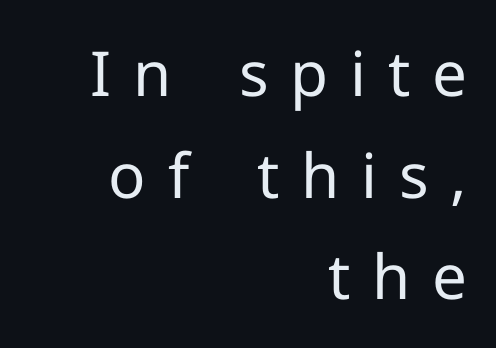
The image shows 62 px regular-weight sans-serif type, upright; set right-aligned, normal line spacing (1.64x), unusually wide letter spacing (+0.35 em), not underlined; low stroke contrast and a medium x-height.
